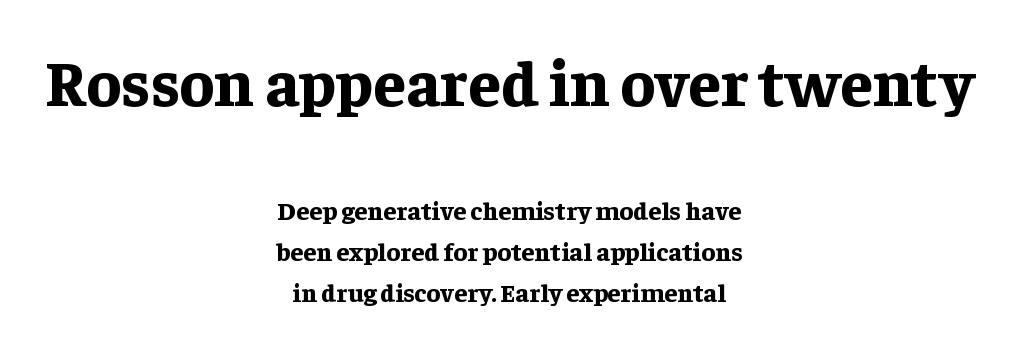
Think of a printed novel: that variable character pitch is what you see here. What kind of face is this? One with serifs. Baseline-to-baseline distance is the conventional proportion of letter height. Ascenders rise straight up at ninety degrees. Bigger letters appear in the top chunk; the bottom chunk is reduced.
